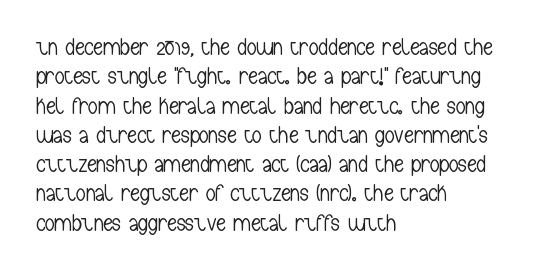
{"italic": "no", "bold": "no", "underline": "no", "align": "left", "line_spacing_ratio": 1.22, "letter_spacing": "normal", "letter_spacing_em": 0.0, "glyph_px": 24}
